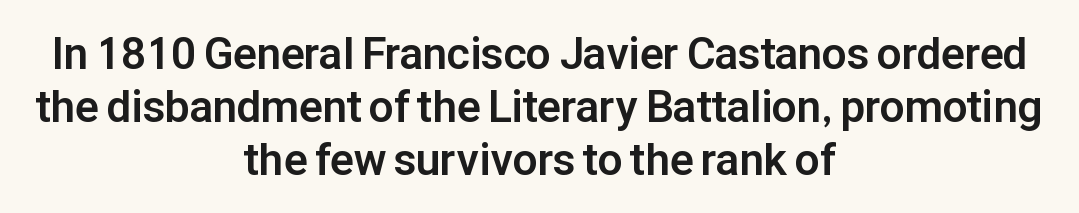
Q: Is the text bold? A: Yes.
Q: Is the text italic (slanted)? A: No, it is upright.
Q: Is the typeface a serif or a sans-serif typeface? A: Sans-serif.
Q: Is the text underlined? A: No.
Q: How is the paragraph aligned? A: Centered.
Q: Is the spacing between letters normal or unusually wide? A: Normal.
Q: Width (condensed, normal, or wide)? A: Normal.
Q: Stroke contrast? A: Low.
Q: x-height? A: Medium.
Q: Monospaced? A: No.
